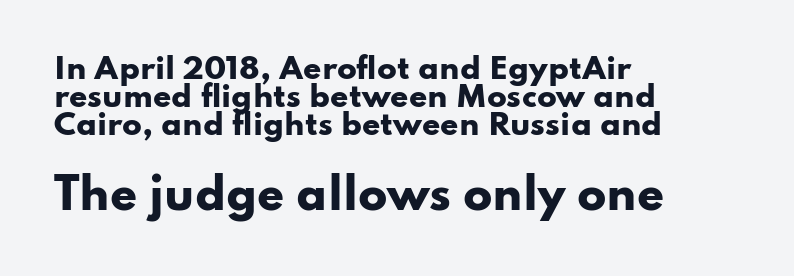
The image shows 43 px heavy, wide sans-serif type, upright; set left-aligned, tight line spacing (0.97x), normal letter spacing, not underlined; the second (bottom) block is 1.48x larger; low stroke contrast and a small x-height.
